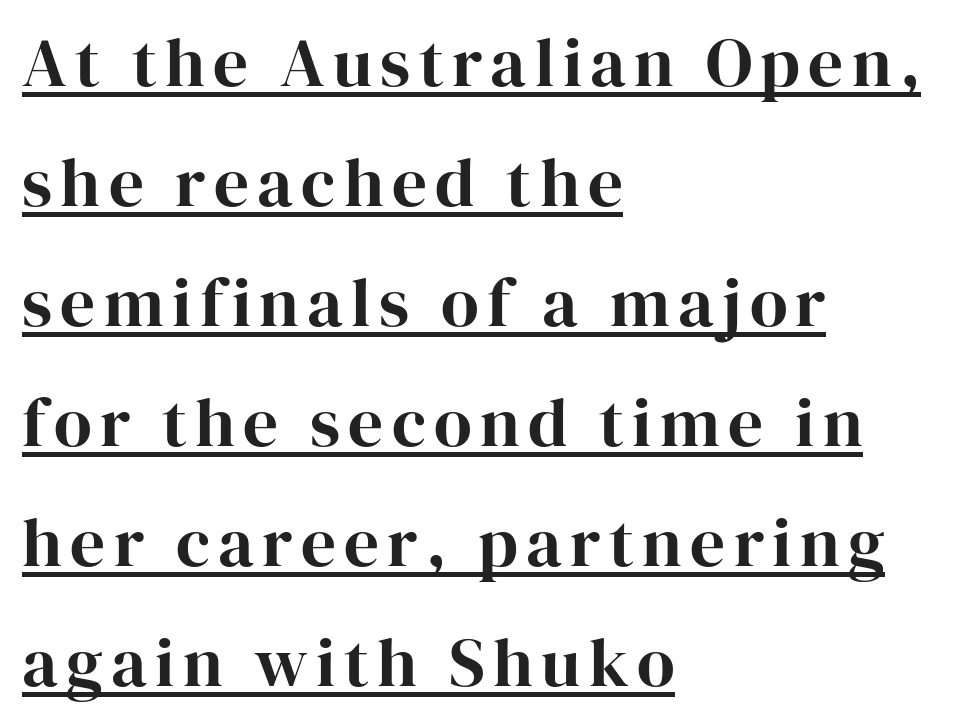
{"serif": "yes", "italic": "no", "width": "normal", "stroke_contrast": "high", "x_height": "medium", "monospaced": "no", "underline": "yes", "align": "left", "line_spacing_ratio": 1.74, "glyph_px": 69}
